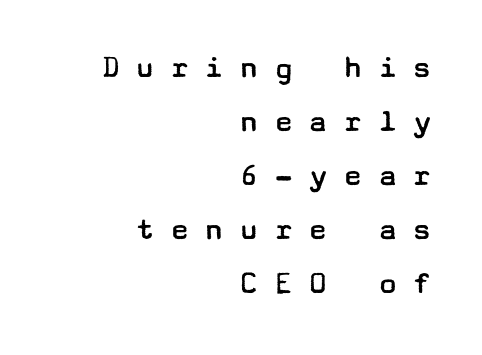
Heft: none added — not bold. No feet cap the strokes, marking this as sans-serif type. The type sits square on the baseline with zero lean. The glyphs are unaccompanied by any horizontal stroke below them. Students, observe: this is what conventionally led text looks like.
